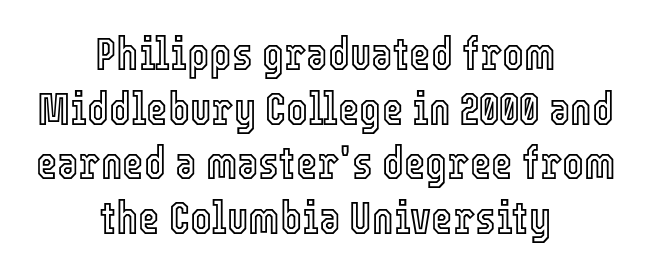
The image shows 46 px condensed type, upright; set centered, line spacing 1.19x, normal letter spacing, not underlined; a medium x-height.
